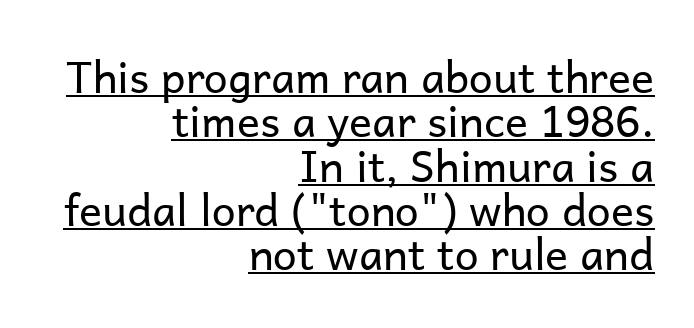
No feet cap the strokes, marking this as sans-serif type. No italicization has been applied; the sample stays upright. Interline gaps are noticeably narrow in this sample. Tracking value appears to be zero — textbook default spacing.
